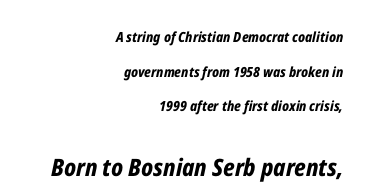
{"italic": "yes", "lean": "right", "slant_degrees": 12, "bold": "yes", "underline": "no", "align": "right", "line_spacing": "loose", "line_spacing_ratio": 2.47, "letter_spacing": "normal", "letter_spacing_em": 0.0, "larger_block": "second", "size_ratio": 1.71, "glyph_px": 24}
